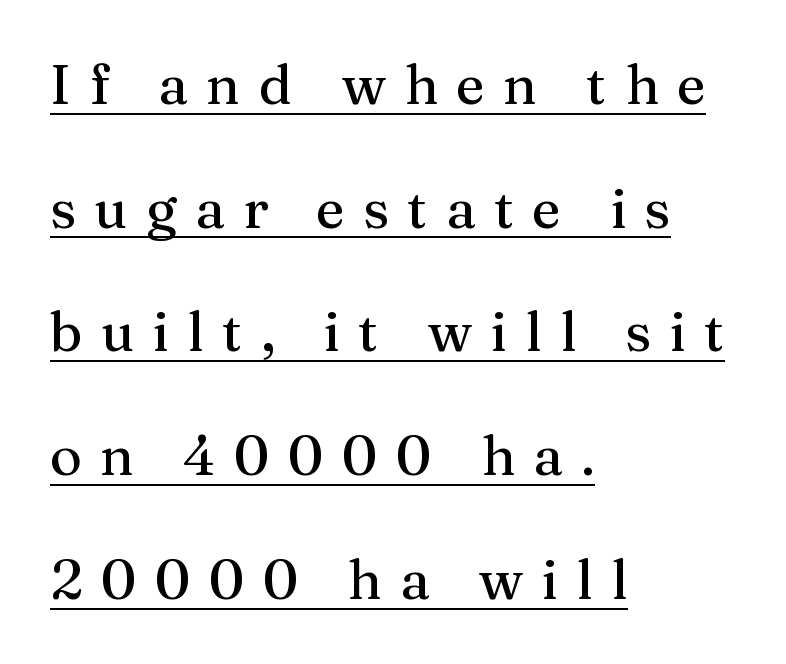
{"serif": "yes", "italic": "no", "width": "normal", "stroke_contrast": "medium", "x_height": "medium", "monospaced": "no", "underline": "yes", "align": "left", "line_spacing": "loose", "line_spacing_ratio": 2.25, "letter_spacing": "wide", "letter_spacing_em": 0.33, "glyph_px": 55}
